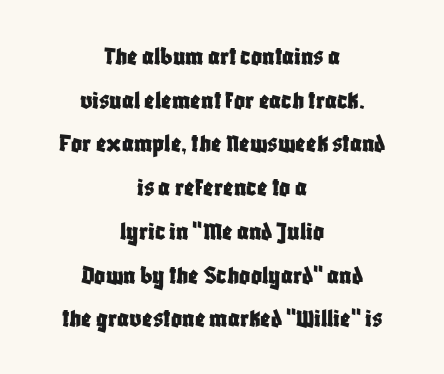
Regarding leading, the lines here are spaced in the standard way. Characters remain perfectly vertical along every line. The rendering positions every line midway between the sides. Beneath every word, the page is bare. The horizontal fit of the characters is conventional and even.
